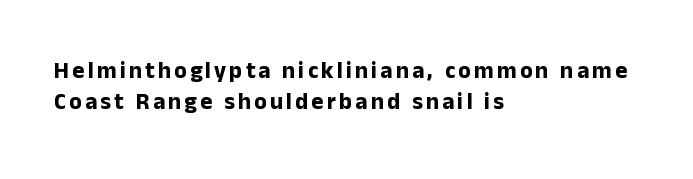
{"italic": "no", "bold": "yes", "underline": "no", "align": "left", "line_spacing": "normal", "line_spacing_ratio": 1.34, "glyph_px": 23}
